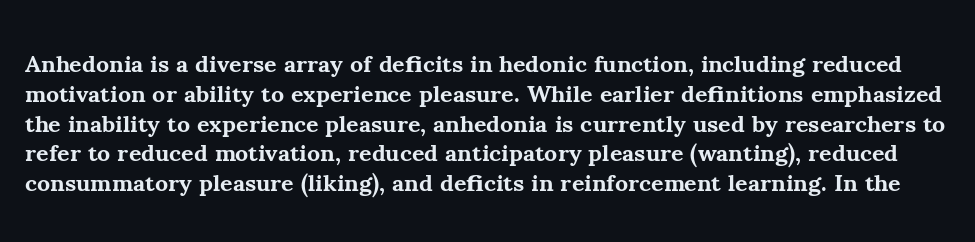
{"italic": "no", "bold": "yes", "underline": "no", "line_spacing_ratio": 1.24, "letter_spacing": "normal", "letter_spacing_em": 0.0, "glyph_px": 24}
